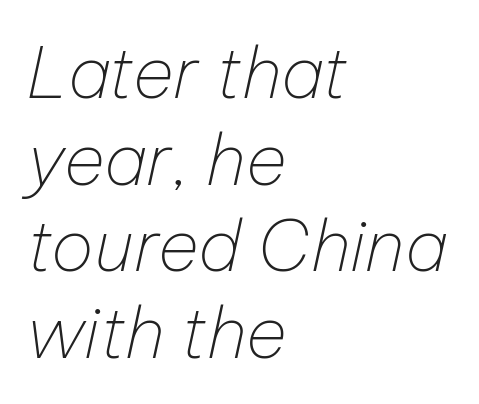
The image shows 71 px thin type, italic (leaning right); set left-aligned, line spacing 1.22x, normal letter spacing, not underlined; low stroke contrast and a medium x-height.
